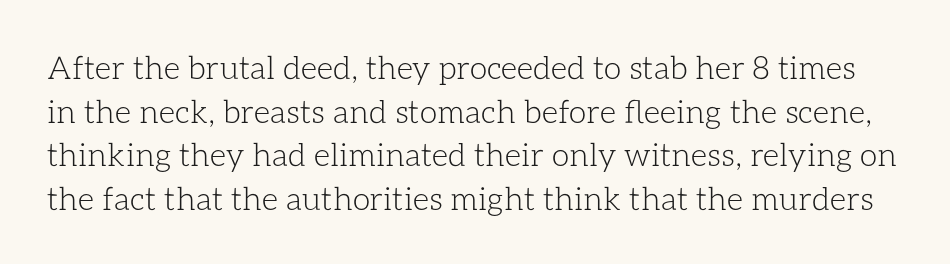
The image shows 32 px light type, upright; set normal line spacing (1.36x), normal letter spacing, not underlined; low stroke contrast and a medium x-height.
